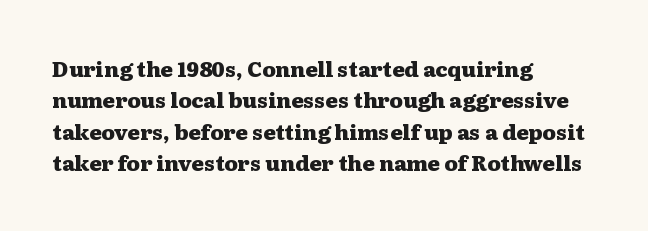
{"italic": "no", "bold": "yes", "underline": "no", "align": "left", "line_spacing": "normal", "line_spacing_ratio": 1.5, "letter_spacing": "normal", "letter_spacing_em": 0.0, "glyph_px": 21}
